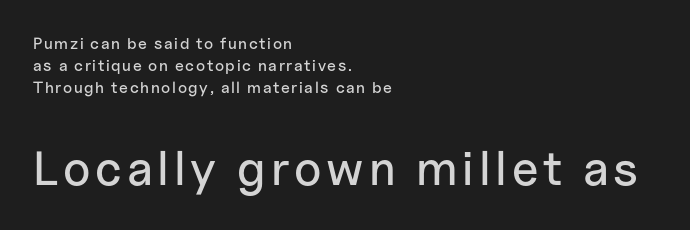
{"serif": "no", "italic": "no", "width": "normal", "stroke_contrast": "low", "x_height": "medium", "monospaced": "no", "underline": "no", "align": "left", "line_spacing": "normal", "line_spacing_ratio": 1.38, "larger_block": "second", "size_ratio": 3.0, "glyph_px": 48}
